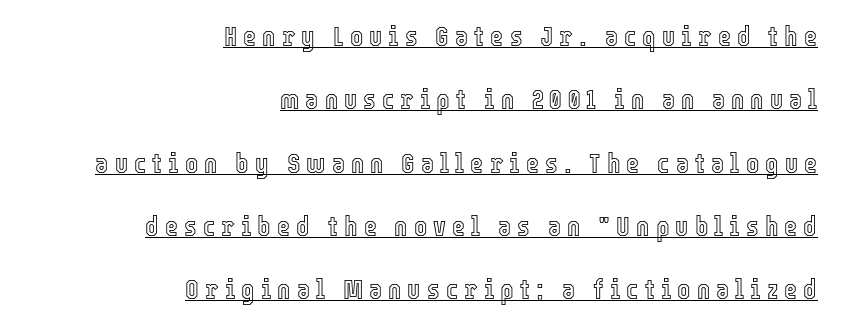
{"italic": "no", "width": "condensed", "x_height": "medium", "monospaced": "no", "underline": "yes", "align": "right", "line_spacing": "loose", "line_spacing_ratio": 2.26, "letter_spacing": "wide", "letter_spacing_em": 0.22, "glyph_px": 28}
